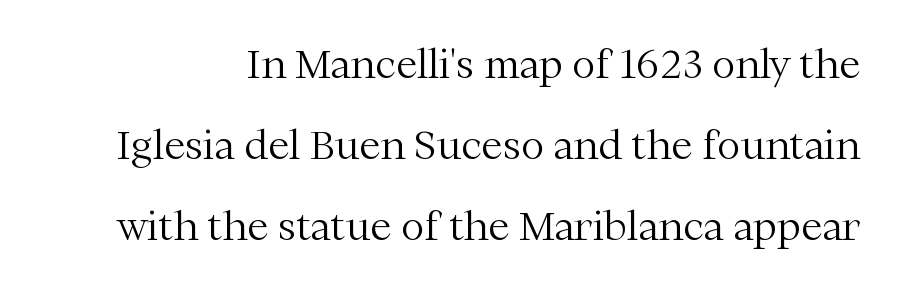
Small tapered or slab feet sit at the stroke ends, so this counts as serif. A quiet, ordinary-to-light weight characterises the typeface. Unmarked baselines from the first word to the last. The lettering holds an erect, upright posture throughout.
